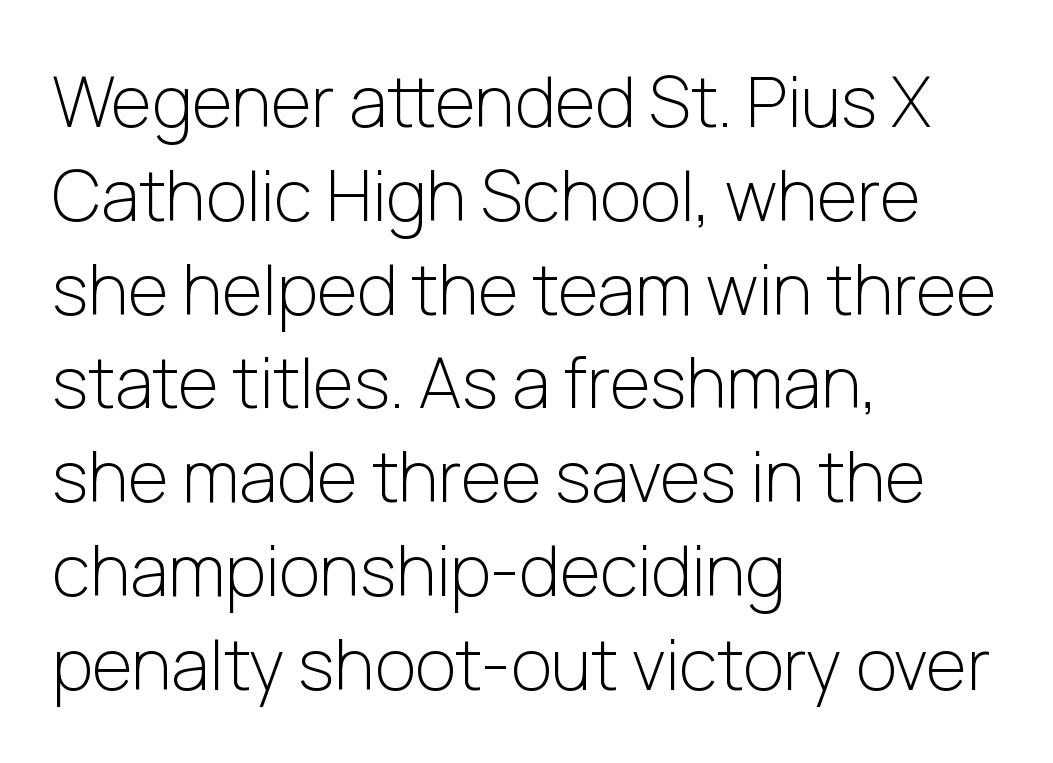
The image shows 70 px light sans-serif type, upright; set left-aligned, normal line spacing (1.34x), normal letter spacing, not underlined; low stroke contrast and a medium x-height.
